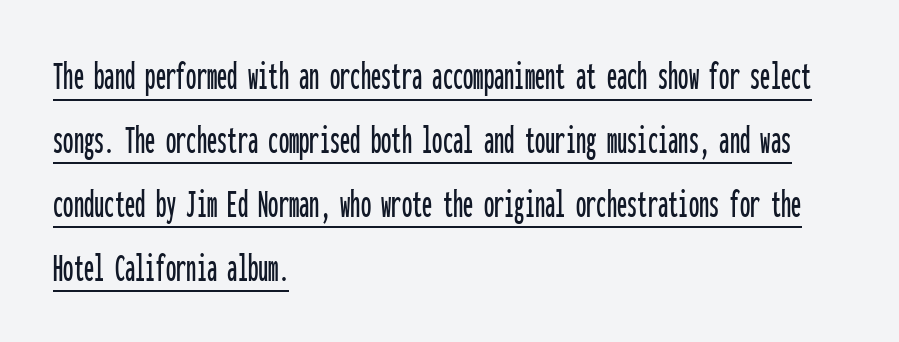
The image shows 41 px condensed sans-serif type, upright, monospaced; set left-aligned, normal line spacing (1.56x), normal letter spacing, underlined; low stroke contrast and a medium x-height.
